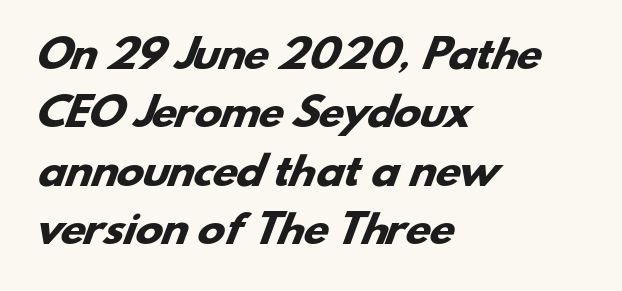
The image shows 37 px heavy, wide sans-serif type; set left-aligned, normal line spacing (1.58x), normal letter spacing, not underlined; low stroke contrast and a small x-height.
